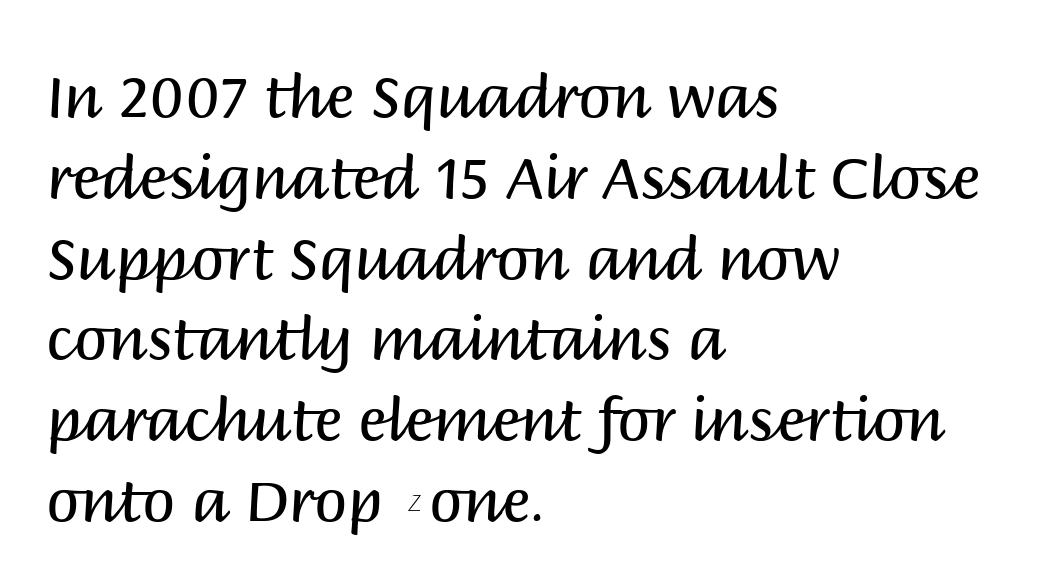
{"serif": "no", "bold": "no", "weight": "regular", "width": "normal", "stroke_contrast": "medium", "x_height": "large", "monospaced": "no", "underline": "no", "align": "left", "line_spacing": "normal", "line_spacing_ratio": 1.37, "letter_spacing": "normal", "letter_spacing_em": 0.0, "glyph_px": 59}
